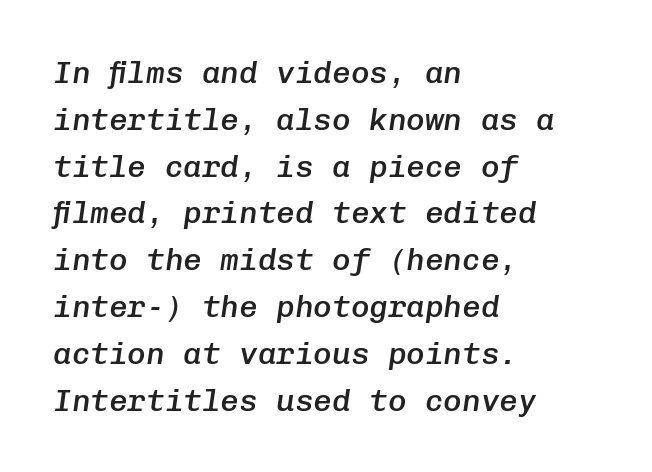
Q: Is the text bold? A: Semi-bold.
Q: Is the text italic (slanted)? A: Yes, it leans right by about 8 degrees.
Q: Is the text underlined? A: No.
Q: How is the paragraph aligned? A: Left-aligned.
Q: Is the spacing between letters normal or unusually wide? A: Normal.
Q: Is the spacing between lines tight, normal or loose? A: Normal.
Q: Width (condensed, normal, or wide)? A: Normal.
Q: Stroke contrast? A: Low.
Q: x-height? A: Medium.
Q: Monospaced? A: Yes.
